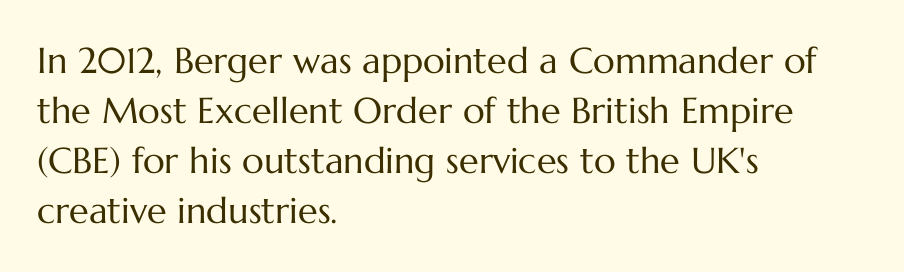
This block has exactly the height ordinary leading produces. These lines stack with their left ends in a neat column. Is this a fixed-width face? No — the glyphs have proportional, varying widths. No chunkiness to these letters — they're not bold. Decoration check: the copy has no underline.
